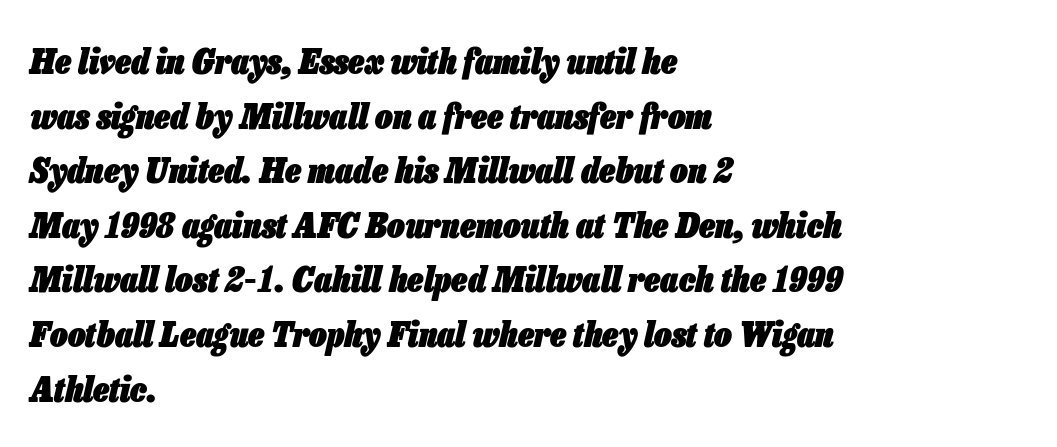
The image shows 35 px heavy, condensed type, italic (leaning right); set left-aligned, normal line spacing (1.56x), normal letter spacing, not underlined; low stroke contrast and a medium x-height.
